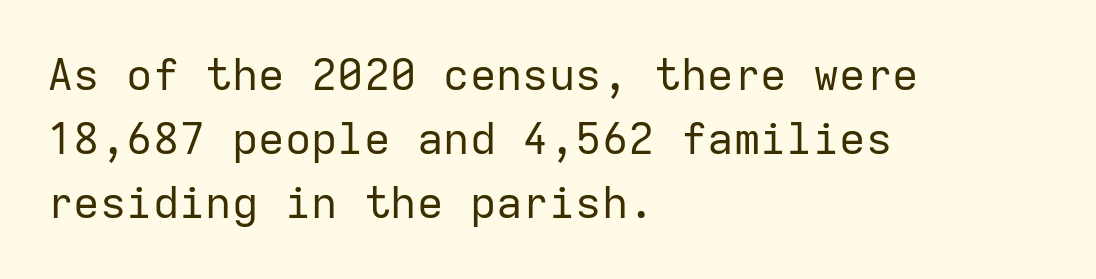
Each word holds together tightly as a unit, with standard inter-letter gaps. The rendering anchors every line to the left-hand side. The face used here is a sans, in the tradition of grotesques and geometrics. The area under the type is left untouched. The axis of the letterforms is exactly vertical. The face used here is monospaced, like something from a code editor.
